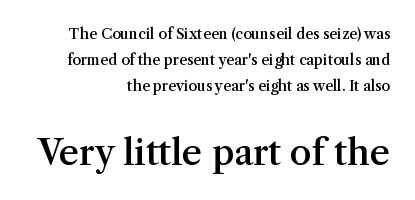
Q: Is the text bold? A: Semi-bold.
Q: Is the text italic (slanted)? A: No, it is upright.
Q: Is the typeface a serif or a sans-serif typeface? A: Serif.
Q: Is the text underlined? A: No.
Q: How is the paragraph aligned? A: Right-aligned.
Q: Is the spacing between letters normal or unusually wide? A: Normal.
Q: Which block of text is set in a larger size, the first (top) or the second (bottom)? A: The second (bottom) one.
Q: Width (condensed, normal, or wide)? A: Normal.
Q: Stroke contrast? A: Medium.
Q: x-height? A: Medium.
Q: Monospaced? A: No.
